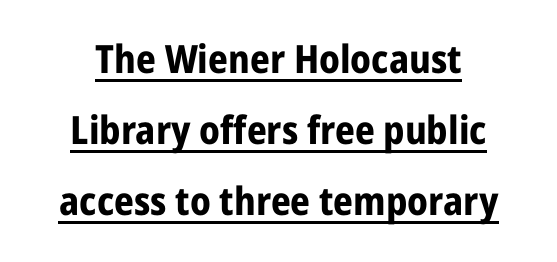
Q: Is the text bold? A: Yes.
Q: Is the text italic (slanted)? A: No, it is upright.
Q: Is the typeface a serif or a sans-serif typeface? A: Sans-serif.
Q: Is the text underlined? A: Yes.
Q: How is the paragraph aligned? A: Centered.
Q: Is the spacing between letters normal or unusually wide? A: Normal.
Q: Width (condensed, normal, or wide)? A: Condensed.
Q: Stroke contrast? A: Low.
Q: x-height? A: Large.
Q: Monospaced? A: No.
